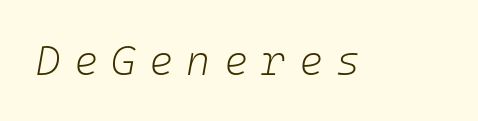
Q: Is the text bold? A: No.
Q: Is the text italic (slanted)? A: Yes, it leans right by about 10 degrees.
Q: Is the text underlined? A: No.
Q: Is the spacing between letters normal or unusually wide? A: Unusually wide.
Q: Width (condensed, normal, or wide)? A: Normal.
Q: Stroke contrast? A: Low.
Q: x-height? A: Medium.
Q: Monospaced? A: Yes.
